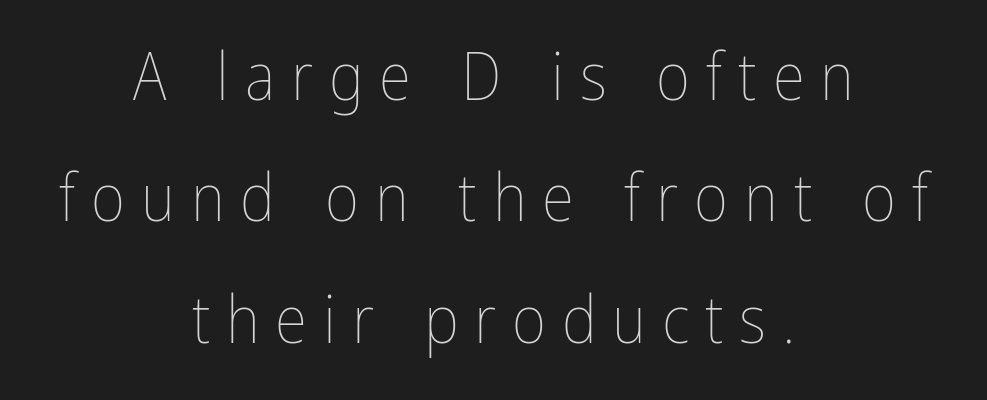
The image shows 66 px thin, condensed type, upright; set centered, line spacing 1.84x, unusually wide letter spacing (+0.24 em), not underlined; low stroke contrast and a medium x-height.
